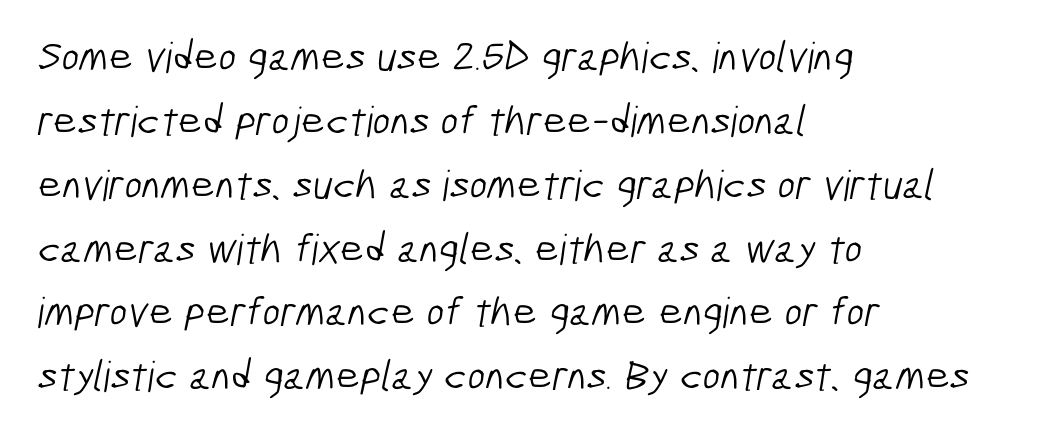
You could not count columns in this text — the font is proportionally spaced. Stems and bowls with no extra thickness — not bold. The font family rendered here belongs to the sans-serif group. Check under the words: just untouched page. These lines sit exactly where default settings would place them.
